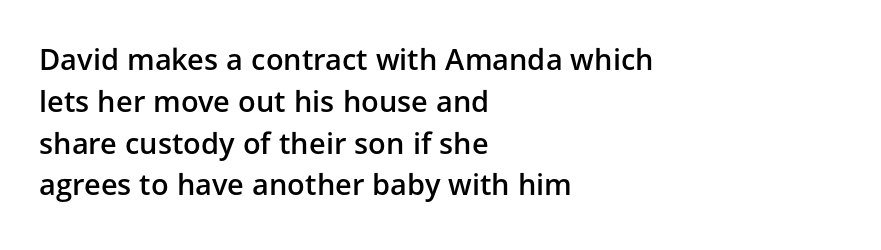
You can tell it's not italic because the verticals are truly vertical. Look at the tracking — it's just the regular setting, nothing added. Short and long lines alike share a common starting point at left. Horizontal bands of white between lines are of average thickness. Summary of weight: moderately heavy, a semibold. The passage shown is not underscored anywhere.
